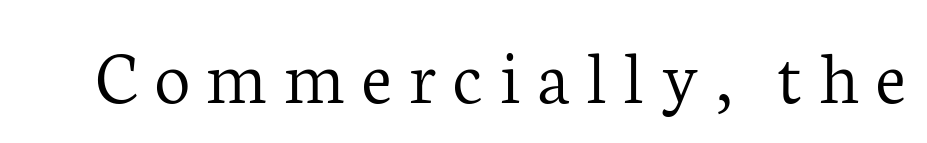
{"serif": "yes", "italic": "no", "bold": "no", "weight": "light", "width": "normal", "stroke_contrast": "low", "x_height": "medium", "monospaced": "no", "underline": "no", "letter_spacing": "wide", "letter_spacing_em": 0.21, "glyph_px": 79}
